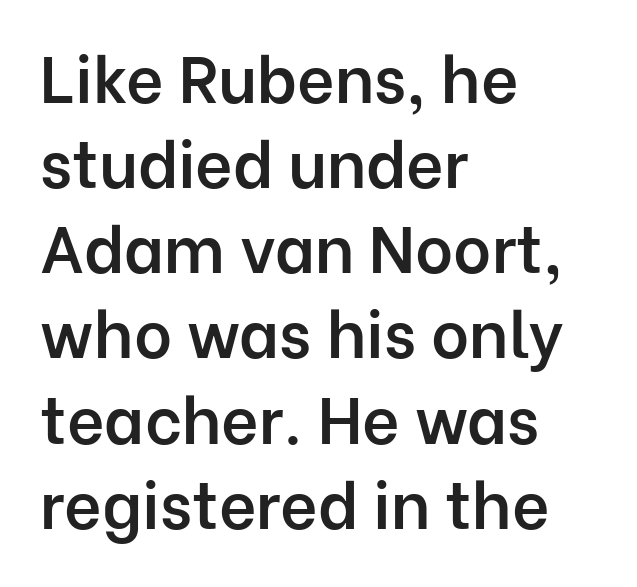
Q: Is the text bold? A: Semi-bold.
Q: Is the text italic (slanted)? A: No, it is upright.
Q: Is the typeface a serif or a sans-serif typeface? A: Sans-serif.
Q: Is the text underlined? A: No.
Q: How is the paragraph aligned? A: Left-aligned.
Q: Is the spacing between letters normal or unusually wide? A: Normal.
Q: Is the spacing between lines tight, normal or loose? A: Normal.
Q: Width (condensed, normal, or wide)? A: Normal.
Q: Stroke contrast? A: Low.
Q: x-height? A: Medium.
Q: Monospaced? A: No.
